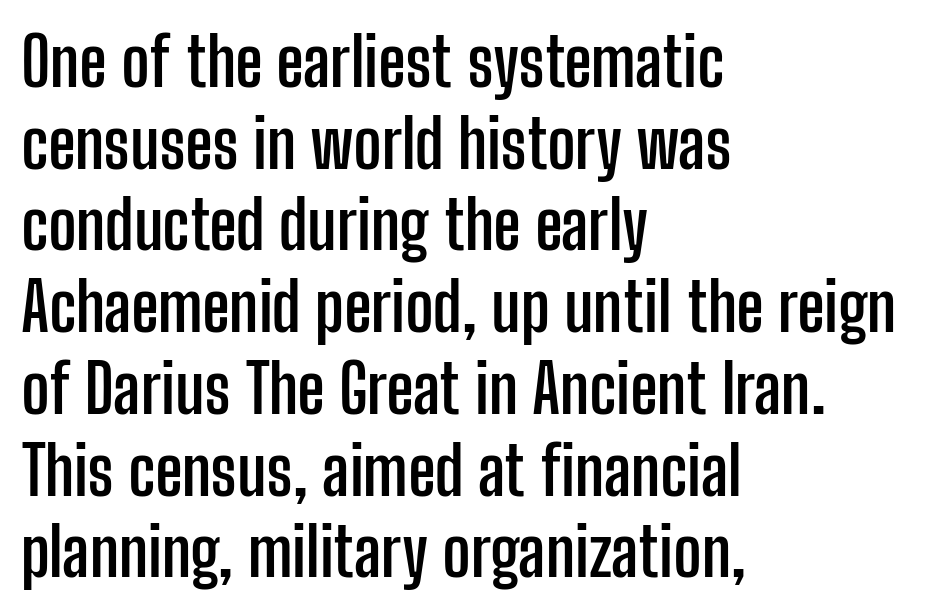
The image shows 67 px semibold, condensed sans-serif type, upright; set left-aligned, line spacing 1.22x, normal letter spacing, not underlined; low stroke contrast and a medium x-height.
